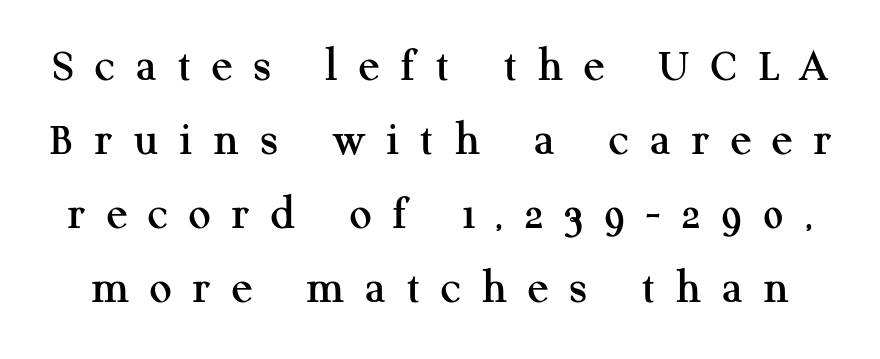
Q: Is the text italic (slanted)? A: No, it is upright.
Q: Is the typeface a serif or a sans-serif typeface? A: Serif.
Q: Is the text underlined? A: No.
Q: Is the spacing between letters normal or unusually wide? A: Unusually wide.
Q: Is the spacing between lines tight, normal or loose? A: Normal.
Q: Width (condensed, normal, or wide)? A: Normal.
Q: Stroke contrast? A: Medium.
Q: x-height? A: Medium.
Q: Monospaced? A: No.
